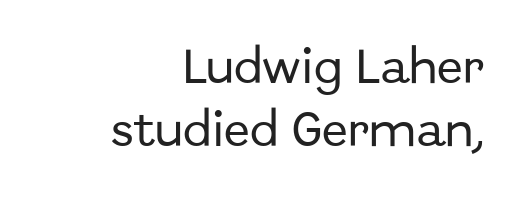
Reading down the block, your eye finds every line finishing at a fixed right position. Does the leading feel generous? No, just average. Every stem runs plumb, perpendicular to the baseline. The type family on display is of the sans-serif kind. Observe the ordinary spacing: letters are neighbours, not strangers. Looks like regular typesetting: each glyph gets only the width it needs.
